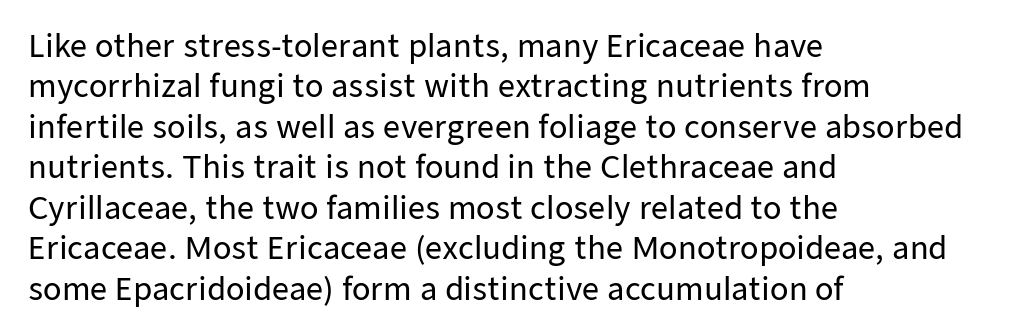
The image shows 30 px sans-serif type, upright; set left-aligned, normal line spacing (1.35x), normal letter spacing, not underlined; low stroke contrast and a medium x-height.
